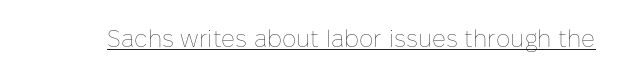
{"italic": "no", "bold": "no", "underline": "yes", "letter_spacing": "normal", "letter_spacing_em": 0.0, "glyph_px": 24}
